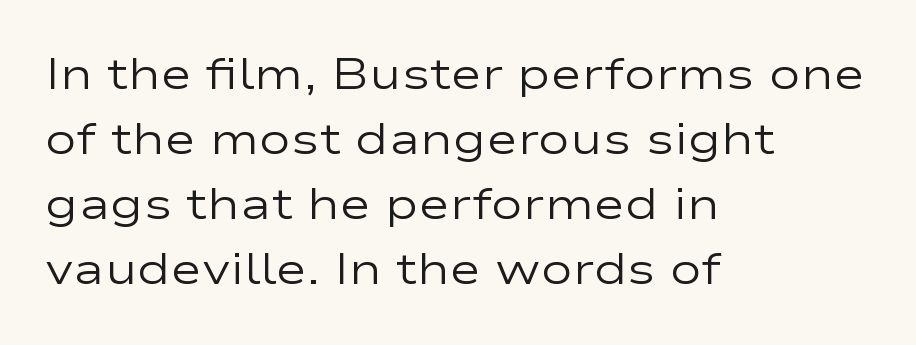
The image shows 43 px regular-weight, wide sans-serif type, upright; set left-aligned, normal line spacing (1.51x), normal letter spacing, not underlined; low stroke contrast and a medium x-height.
